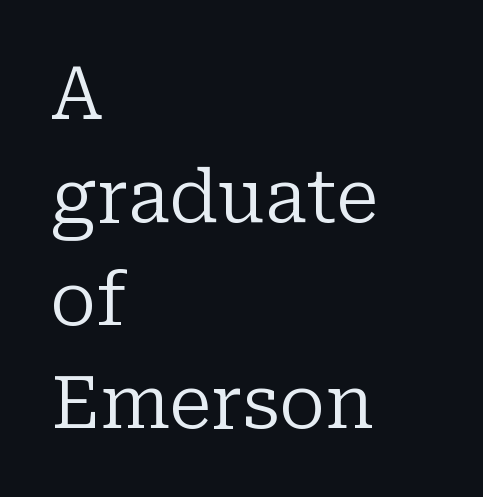
Vertical stems look standard width or narrower in stroke. No extra tracking has been applied to these lines. The rendering shows small feet on the letterforms — a serif design. Is this a fixed-width face? No — the glyphs have proportional, varying widths. Compared with typical paragraphs, the rows here are spaced about the same.
